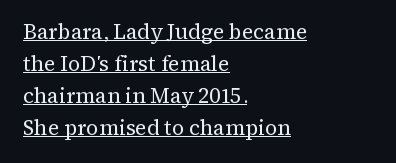
{"italic": "no", "bold": "no", "underline": "yes", "align": "left", "line_spacing": "normal", "line_spacing_ratio": 1.52, "letter_spacing": "normal", "letter_spacing_em": 0.0, "glyph_px": 21}
